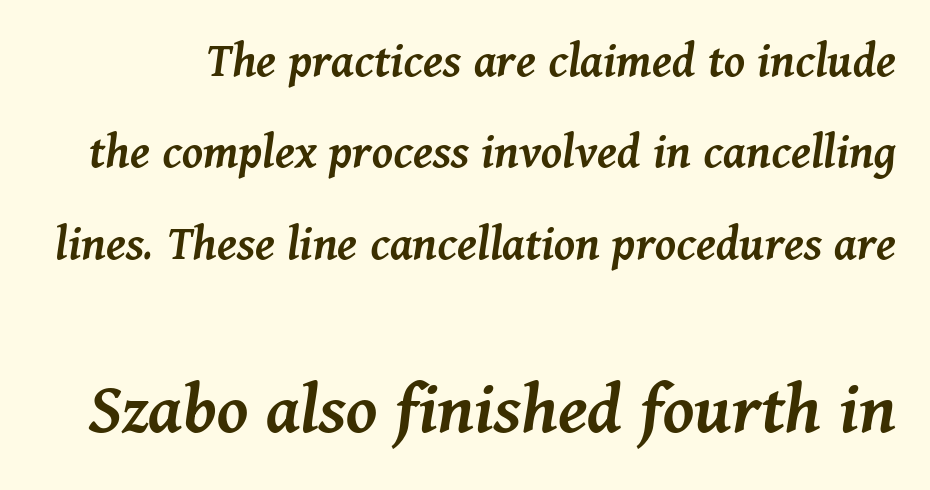
Emphasis by weight is partial: semibold. Each letter keeps its own natural width here, so spacing adapts to shape. Check under the words: just untouched page. Emphasis-style slanted type is in use. Caption: upper text group reduced, lower text group enlarged.
